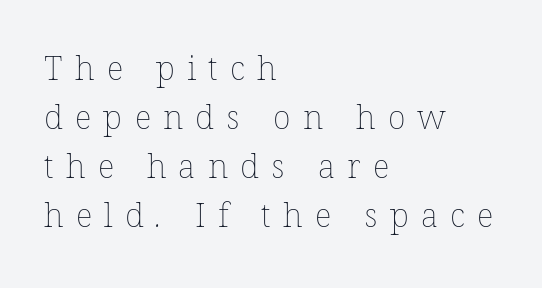
Q: Is the text bold? A: No.
Q: Is the text underlined? A: No.
Q: How is the paragraph aligned? A: Left-aligned.
Q: Is the spacing between letters normal or unusually wide? A: Unusually wide.
Q: Is the spacing between lines tight, normal or loose? A: Normal.
Q: Width (condensed, normal, or wide)? A: Normal.
Q: Stroke contrast? A: Low.
Q: x-height? A: Medium.
Q: Monospaced? A: No.
